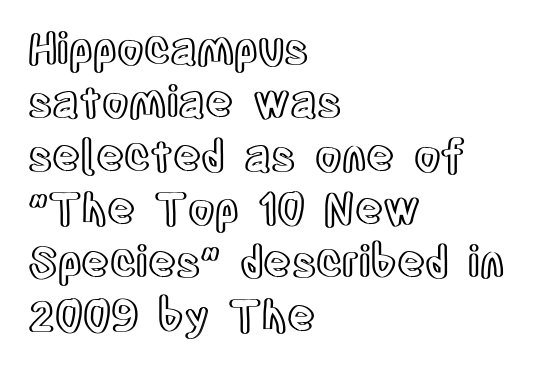
The setting favours the left margin, as ordinary paragraphs usually do. Character widths vary here, with narrow letters taking less room than wide ones. The space directly below the letters is spotless. If you drew a line through each stem, it would be perfectly vertical. There is no visible air inserted between adjacent glyphs.
